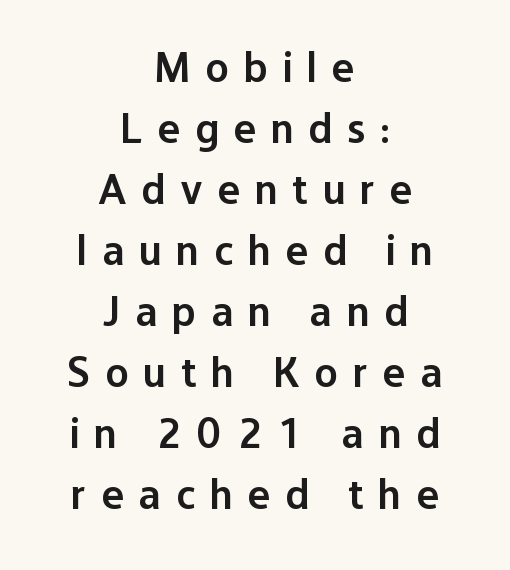
Q: Is the text bold? A: Semi-bold.
Q: Is the text italic (slanted)? A: No, it is upright.
Q: Is the typeface a serif or a sans-serif typeface? A: Sans-serif.
Q: Is the text underlined? A: No.
Q: How is the paragraph aligned? A: Centered.
Q: Is the spacing between letters normal or unusually wide? A: Unusually wide.
Q: Is the spacing between lines tight, normal or loose? A: Normal.
Q: Width (condensed, normal, or wide)? A: Normal.
Q: Stroke contrast? A: Low.
Q: x-height? A: Medium.
Q: Monospaced? A: No.
